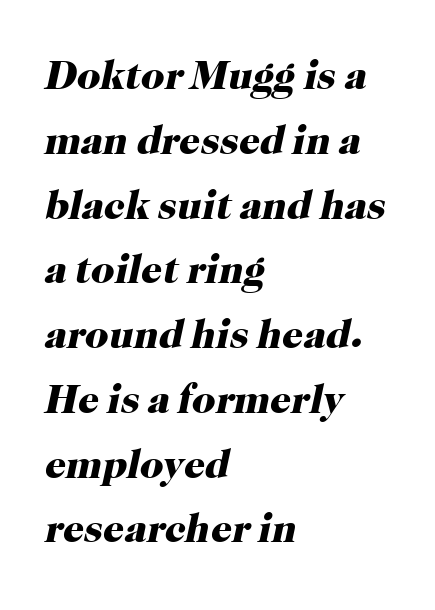
Serif or sans? Serif — the stroke terminals have little feet. Heft: maximum for text — a bold. Descenders are the only things crossing below the line. Looking at the ascenders, they clearly lean. Characters follow at the spacing the type designer built in. Is this a fixed-width face? No — the glyphs have proportional, varying widths.
